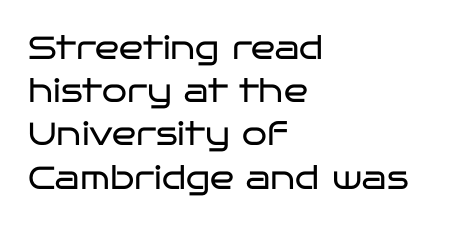
This is roman type, the default non-slanted kind. All the whitespace from short lines collects on the right. You could call the tracking neutral — neither tight nor loose. Unbolded letterforms with no extra heft. Letters rest on an invisible, unmarked baseline. A typesetter would call this leading conventional body-copy spacing.
